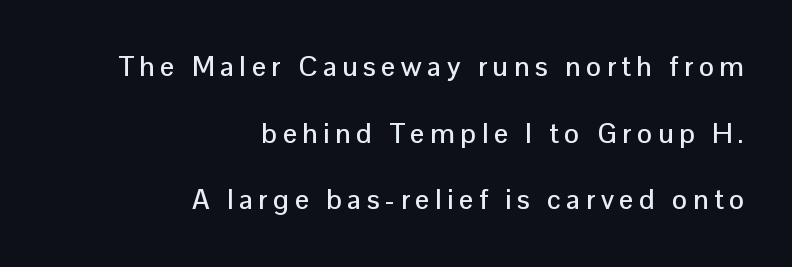
Q: Is the text italic (slanted)? A: No, it is upright.
Q: Is the typeface a serif or a sans-serif typeface? A: Sans-serif.
Q: Is the text underlined? A: No.
Q: How is the paragraph aligned? A: Right-aligned.
Q: Is the spacing between letters normal or unusually wide? A: Unusually wide.
Q: Is the spacing between lines tight, normal or loose? A: Loose.
Q: Width (condensed, normal, or wide)? A: Normal.
Q: Stroke contrast? A: Low.
Q: x-height? A: Medium.
Q: Monospaced? A: No.
